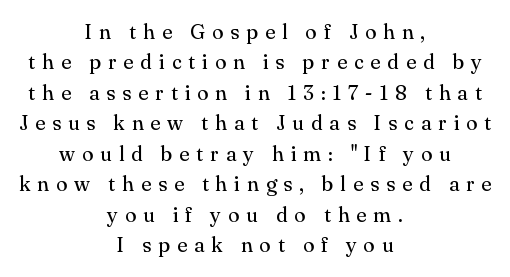
The image shows 21 px text type, upright; set centered, normal line spacing (1.45x), unusually wide letter spacing (+0.33 em), not underlined.
